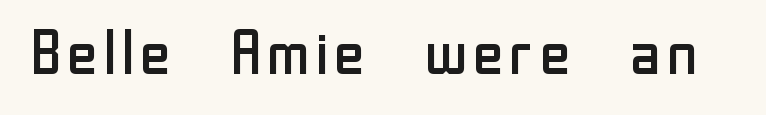
The image shows 62 px regular-weight sans-serif type, upright; set normal letter spacing, not underlined; low stroke contrast and a medium x-height.
